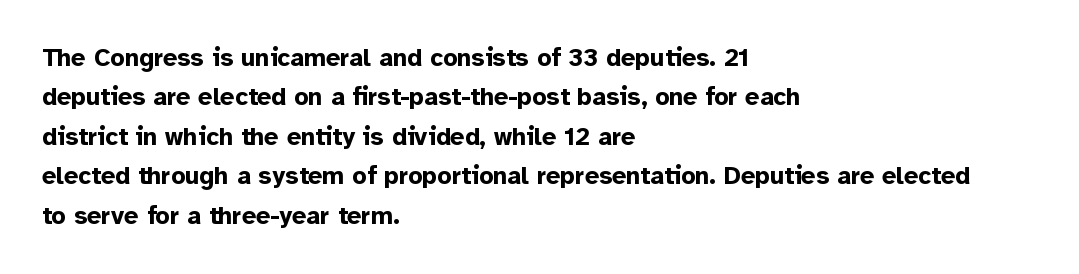
The image shows 25 px bold type, upright; set left-aligned, normal line spacing (1.58x), normal letter spacing, not underlined.
